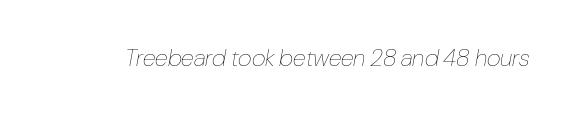
{"italic": "yes", "lean": "right", "slant_degrees": 10, "bold": "no", "underline": "no", "letter_spacing": "normal", "letter_spacing_em": 0.0, "glyph_px": 24}
